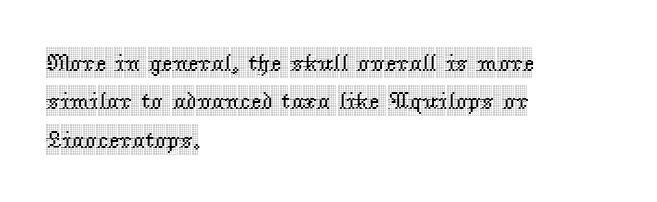
The image shows 24 px text type, upright; set left-aligned, normal line spacing (1.6x), normal letter spacing, not underlined.
